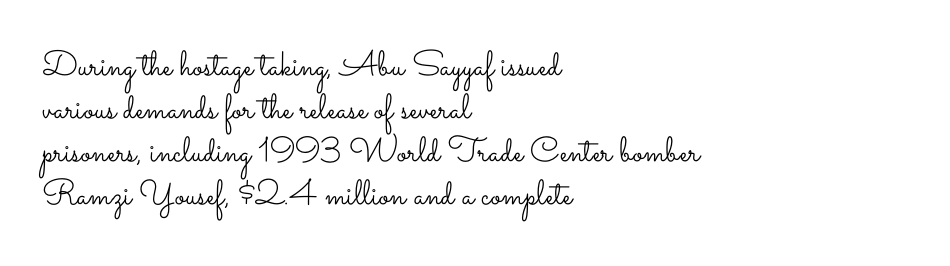
Q: Is the text bold? A: No.
Q: Is the text italic (slanted)? A: Yes.
Q: Is the text underlined? A: No.
Q: How is the paragraph aligned? A: Left-aligned.
Q: Is the spacing between letters normal or unusually wide? A: Normal.
Q: Width (condensed, normal, or wide)? A: Wide.
Q: Stroke contrast? A: Low.
Q: x-height? A: Small.
Q: Monospaced? A: No.
